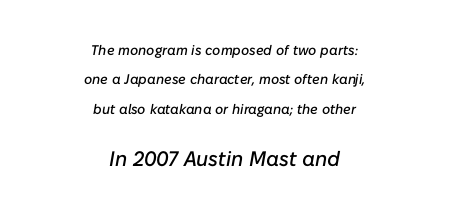
The image shows 21 px text type, italic (leaning right); set centered, loose line spacing (2.09x), normal letter spacing, not underlined; the second (bottom) block is 1.5x larger.
